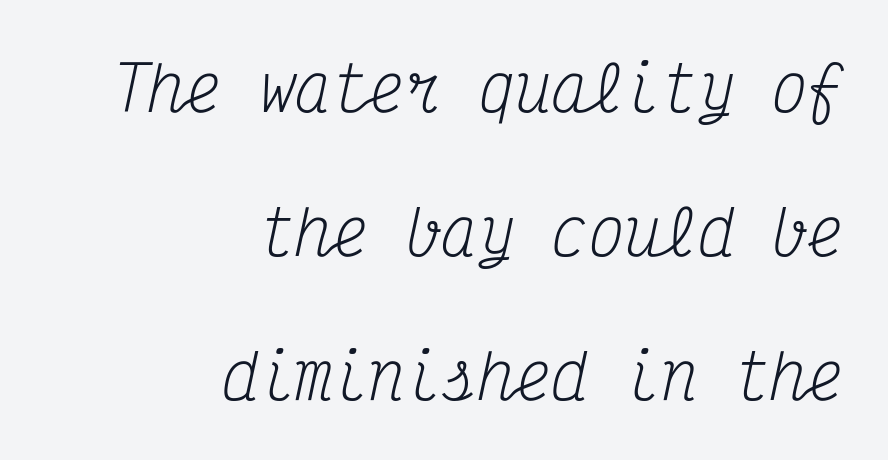
{"serif": "yes", "italic": "yes", "lean": "right", "slant_degrees": 12, "bold": "no", "weight": "regular", "width": "condensed", "stroke_contrast": "medium", "x_height": "medium", "monospaced": "yes", "underline": "no", "align": "right", "line_spacing": "loose", "line_spacing_ratio": 2.36, "letter_spacing": "normal", "letter_spacing_em": 0.0, "glyph_px": 61}
